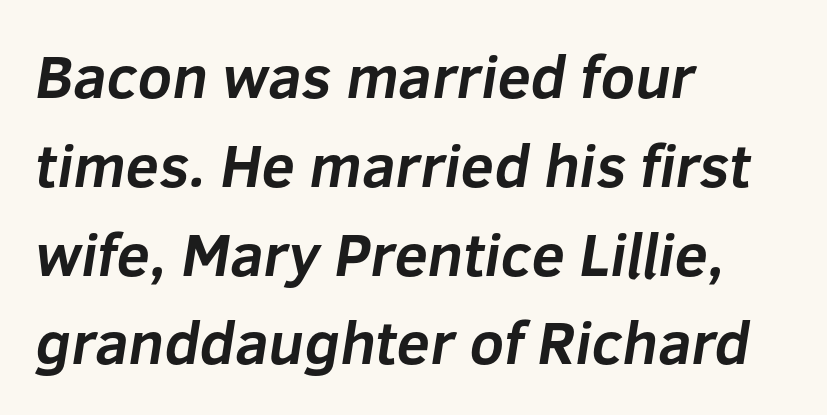
These lines are rendered in a variable-pitch font. Observe the ordinary spacing: letters are neighbours, not strangers. The type family on display is of the sans-serif kind. Check the space under the baseline: it is left empty. Leading matches the norm, producing a regular column. Students, this is bold: see how much ink each stroke carries.
